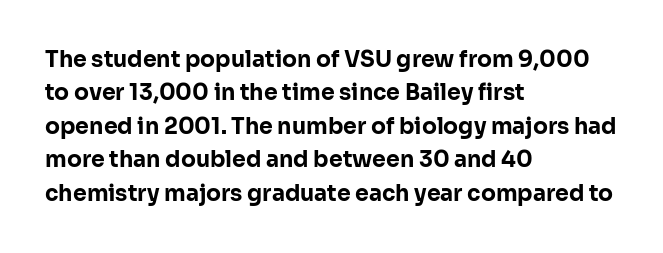
Q: Is the text bold? A: Yes.
Q: Is the text italic (slanted)? A: No, it is upright.
Q: Is the text underlined? A: No.
Q: How is the paragraph aligned? A: Left-aligned.
Q: Is the spacing between letters normal or unusually wide? A: Normal.
Q: Is the spacing between lines tight, normal or loose? A: Normal.
